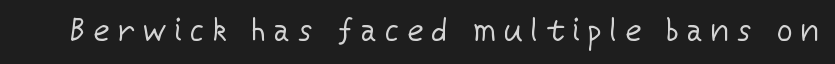
{"serif": "no", "italic": "no", "bold": "no", "weight": "regular", "width": "normal", "stroke_contrast": "low", "x_height": "medium", "monospaced": "no", "underline": "no", "letter_spacing": "wide", "letter_spacing_em": 0.27, "glyph_px": 31}
